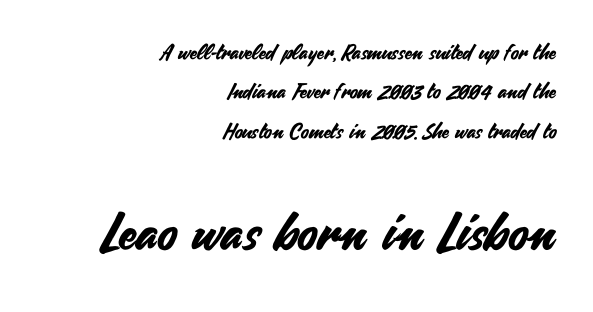
This sample uses plain, unmodified letter spacing. The string is rendered with underlining switched off. Do the characters align in a grid? No, the font is proportional.
